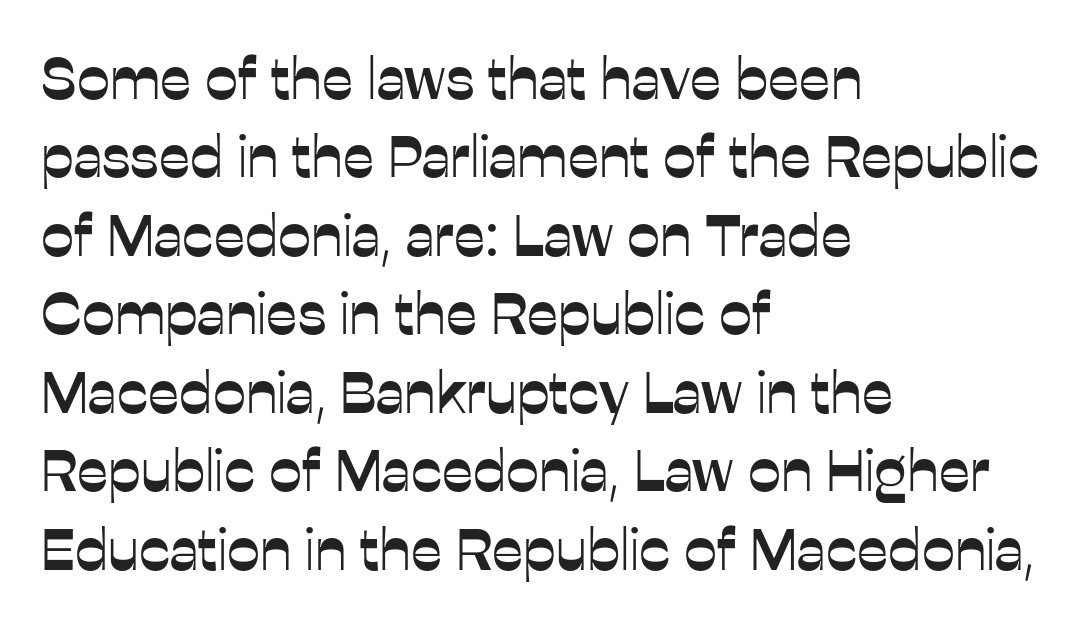
Character widths vary here, with narrow letters taking less room than wide ones. The designer went with a sans here, leaving each stem footless. Lines of text with bare space underneath. A classic flush-left, rag-right setting is used for this passage. Horizontal bands of white between lines are of average thickness. What stands out about the letter spacing? Nothing — it is the standard amount.
